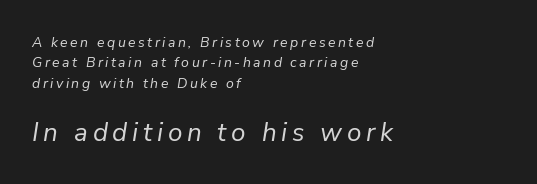
The image shows 26 px text type, italic (leaning right); set left-aligned, normal line spacing (1.46x), not underlined; the second (bottom) block is 1.86x larger.
